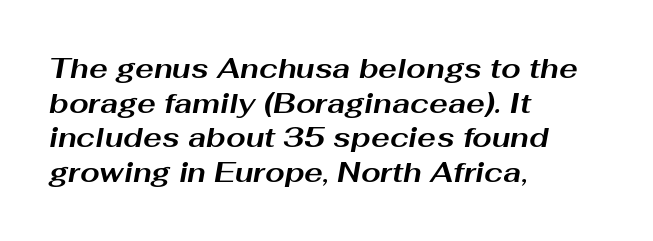
The image shows 28 px bold, wide type, italic (leaning right); set left-aligned, line spacing 1.24x, normal letter spacing, not underlined; medium stroke contrast and a medium x-height.
